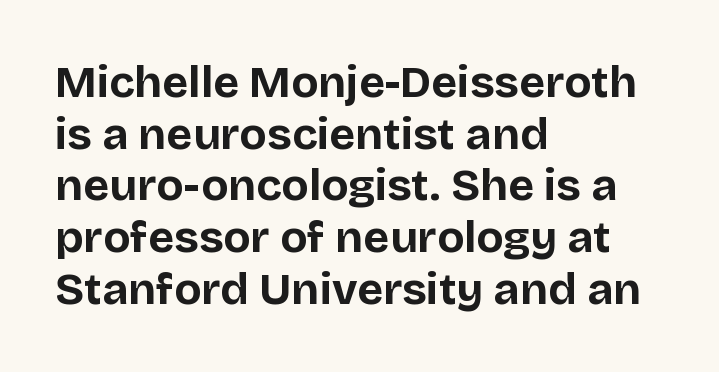
The image shows 45 px bold sans-serif type, upright; set left-aligned, tight line spacing (1.15x), normal letter spacing, not underlined; low stroke contrast and a large x-height.
